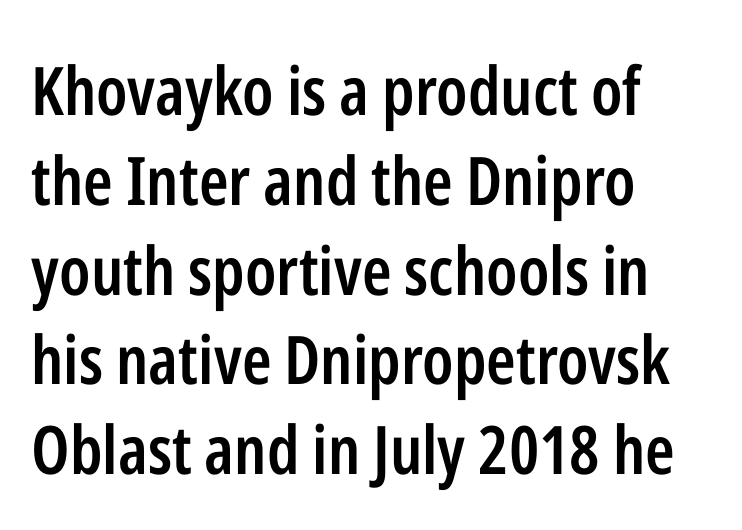
{"serif": "no", "italic": "no", "bold": "semi", "weight": "semibold", "width": "condensed", "stroke_contrast": "low", "x_height": "medium", "monospaced": "no", "underline": "no", "align": "left", "line_spacing": "normal", "line_spacing_ratio": 1.34, "letter_spacing": "normal", "letter_spacing_em": 0.0, "glyph_px": 67}
